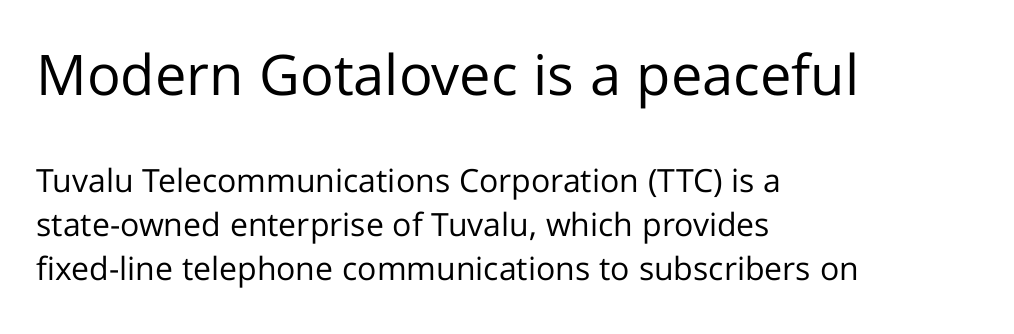
{"serif": "no", "italic": "no", "bold": "no", "weight": "regular", "width": "normal", "stroke_contrast": "low", "x_height": "medium", "monospaced": "no", "underline": "no", "align": "left", "line_spacing": "normal", "line_spacing_ratio": 1.38, "letter_spacing": "normal", "letter_spacing_em": 0.0, "larger_block": "first", "size_ratio": 1.75, "glyph_px": 56}
